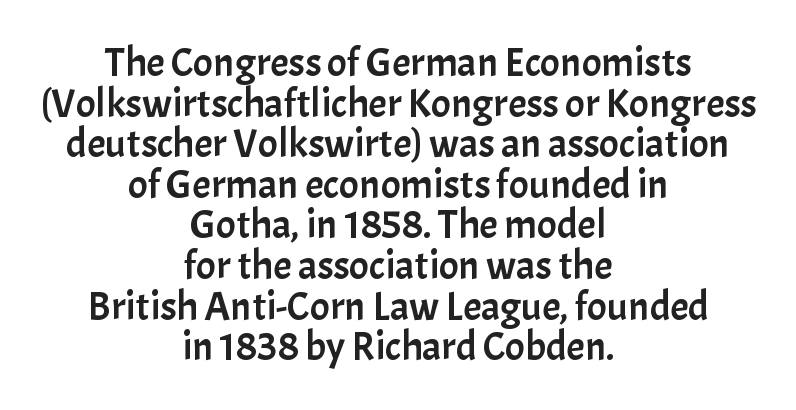
The image shows 41 px sans-serif type, upright; set centered, tight line spacing (0.99x), normal letter spacing, not underlined; low stroke contrast and a medium x-height.
